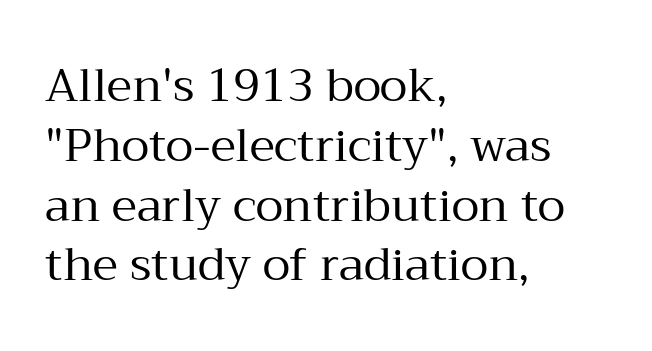
Typeset ragged right — the left edge is the straight one. Stroke terminals: seriffed. Is the letter spacing exaggerated? No — it looks like the ordinary default. The passage shown is not underscored anywhere. If you measured baseline to baseline, you'd find a middling distance.
